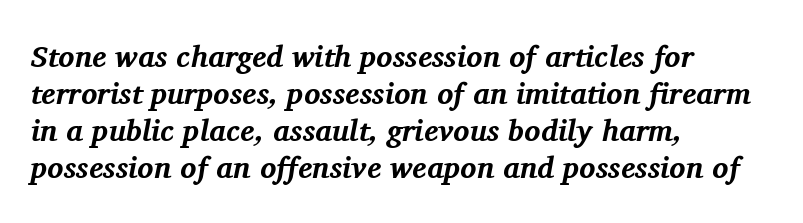
Q: Is the text bold? A: Yes.
Q: Is the text italic (slanted)? A: Yes, it leans right by about 11 degrees.
Q: Is the typeface a serif or a sans-serif typeface? A: Serif.
Q: Is the text underlined? A: No.
Q: How is the paragraph aligned? A: Left-aligned.
Q: Is the spacing between letters normal or unusually wide? A: Normal.
Q: Width (condensed, normal, or wide)? A: Normal.
Q: Stroke contrast? A: Medium.
Q: x-height? A: Medium.
Q: Monospaced? A: No.
